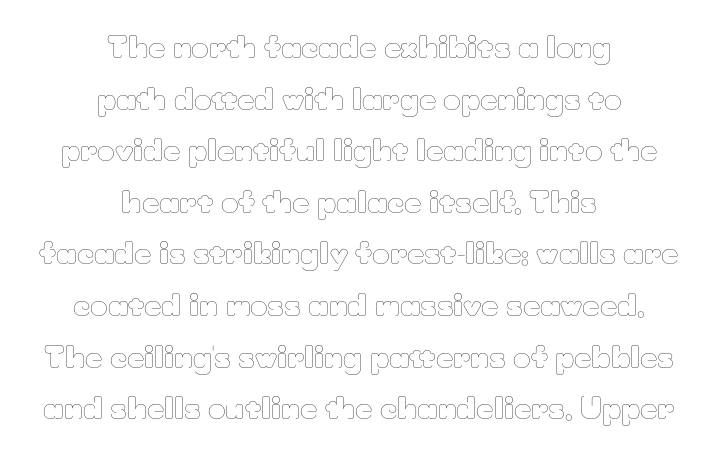
The rag falls on both sides of this text block equally. Default kerning and tracking; the words read as compact shapes. Has an underline been added? It has not. Proportional: the letters do not fall into vertical columns.
